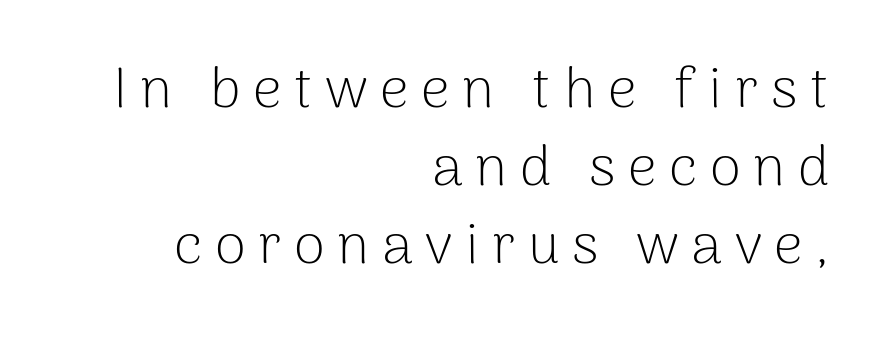
{"serif": "no", "italic": "no", "bold": "no", "weight": "light", "width": "normal", "stroke_contrast": "low", "x_height": "medium", "monospaced": "no", "underline": "no", "align": "right", "line_spacing": "normal", "line_spacing_ratio": 1.37, "letter_spacing": "wide", "letter_spacing_em": 0.22, "glyph_px": 57}
